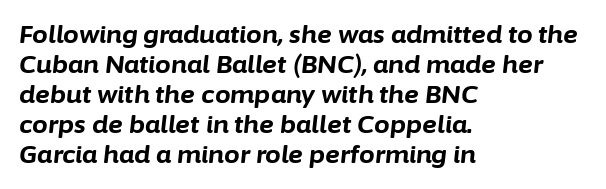
The image shows 25 px bold type, italic (leaning right); set left-aligned, line spacing 1.2x, normal letter spacing, not underlined.
